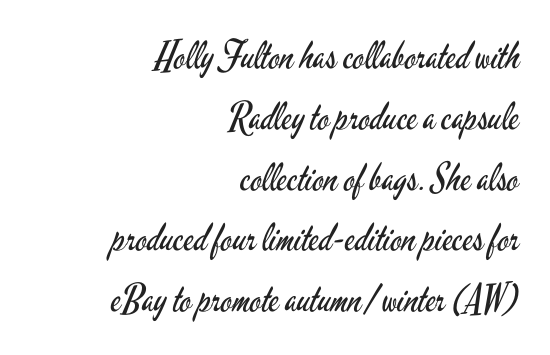
The rendering keeps characters at their native spacing. Quick note: underline off. Regarding leading, the lines here are spaced in the standard way.
